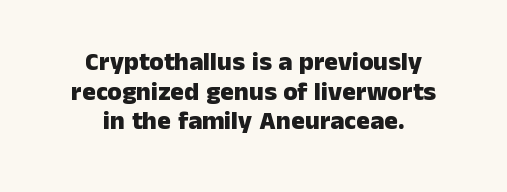
Q: Is the text bold? A: Yes.
Q: Is the text italic (slanted)? A: No, it is upright.
Q: Is the text underlined? A: No.
Q: How is the paragraph aligned? A: Centered.
Q: Is the spacing between letters normal or unusually wide? A: Normal.
Q: Is the spacing between lines tight, normal or loose? A: Tight.
